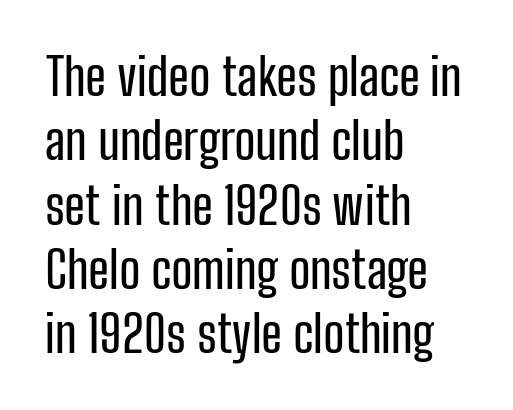
Q: Is the text italic (slanted)? A: No, it is upright.
Q: Is the typeface a serif or a sans-serif typeface? A: Sans-serif.
Q: Is the text underlined? A: No.
Q: How is the paragraph aligned? A: Left-aligned.
Q: Is the spacing between letters normal or unusually wide? A: Normal.
Q: Is the spacing between lines tight, normal or loose? A: Normal.
Q: Width (condensed, normal, or wide)? A: Condensed.
Q: Stroke contrast? A: Low.
Q: x-height? A: Medium.
Q: Monospaced? A: No.
